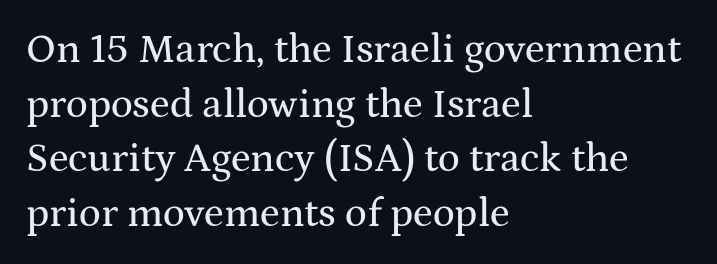
{"serif": "yes", "italic": "no", "width": "wide", "stroke_contrast": "medium", "x_height": "medium", "monospaced": "no", "underline": "no", "align": "left", "line_spacing": "normal", "line_spacing_ratio": 1.33, "letter_spacing": "normal", "letter_spacing_em": 0.0, "glyph_px": 41}
